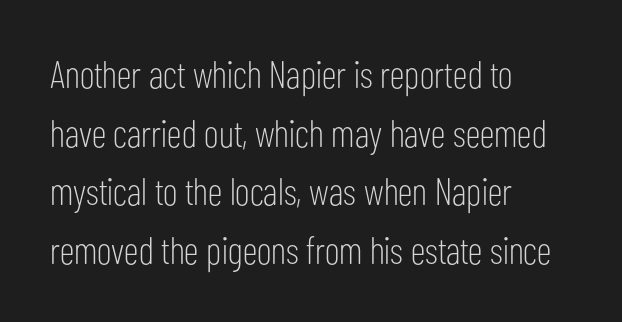
Short note: letters normally spaced. The passage shown is typed in a proportional face where columns would drift. You can tell it's not italic because the verticals are truly vertical. These glyphs show unthickened strokes, regular width or finer. Layout note: lines flush left.
